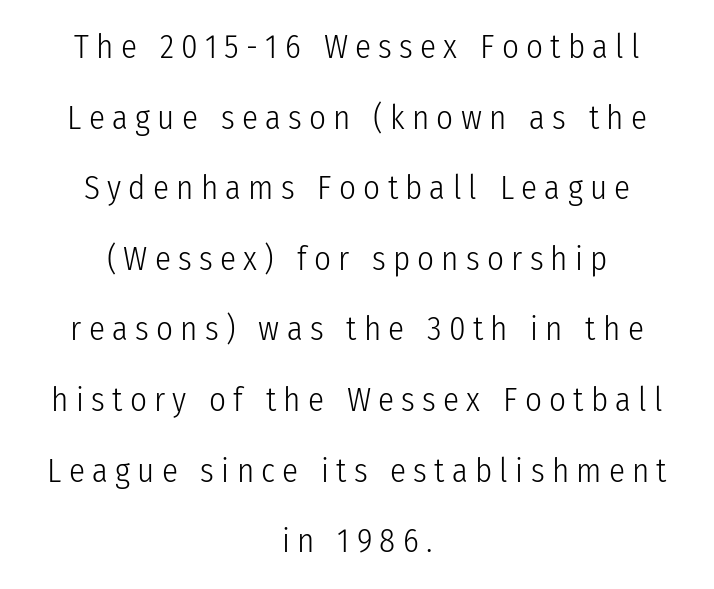
The image shows 33 px light, condensed sans-serif type, upright; set centered, loose line spacing (2.14x), unusually wide letter spacing (+0.22 em), not underlined; low stroke contrast and a medium x-height.
